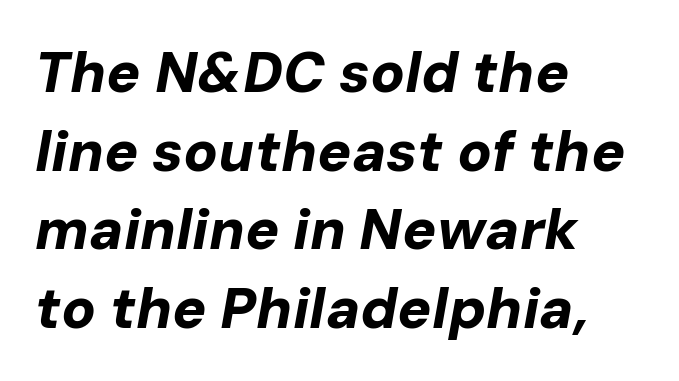
The image shows 57 px bold type, italic (leaning right); set left-aligned, normal line spacing (1.38x), normal letter spacing, not underlined; low stroke contrast and a medium x-height.
